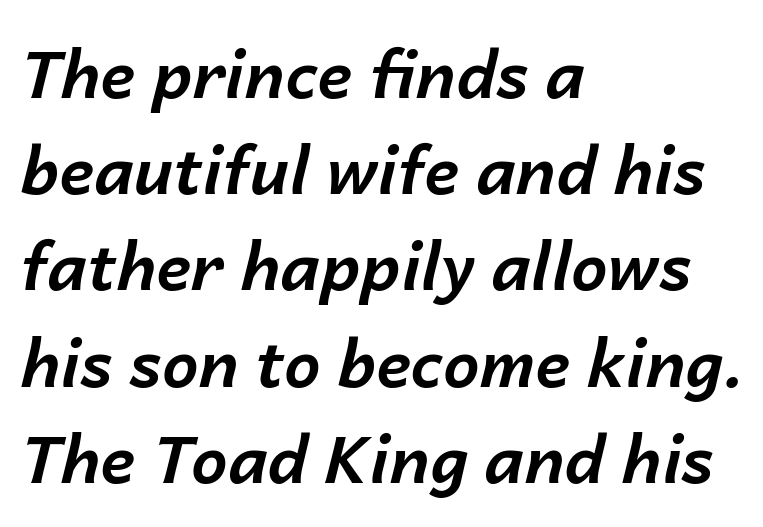
These lines are rendered in a variable-pitch font. Compared with an ordinary text face, these strokes are far heavier — a full bold. Left-aligned paragraph, ragged on the right. Standard letterfit; no display-style spreading of the glyphs. No word sits above an underline.
